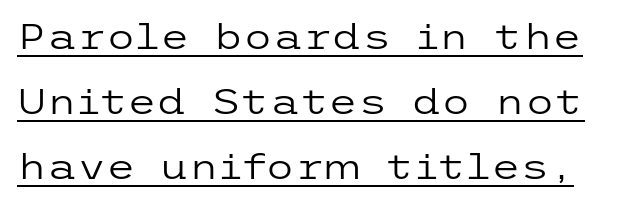
The image shows 34 px regular-weight, wide sans-serif type, upright; set loose line spacing (1.91x), normal letter spacing, underlined; low stroke contrast and a medium x-height.
